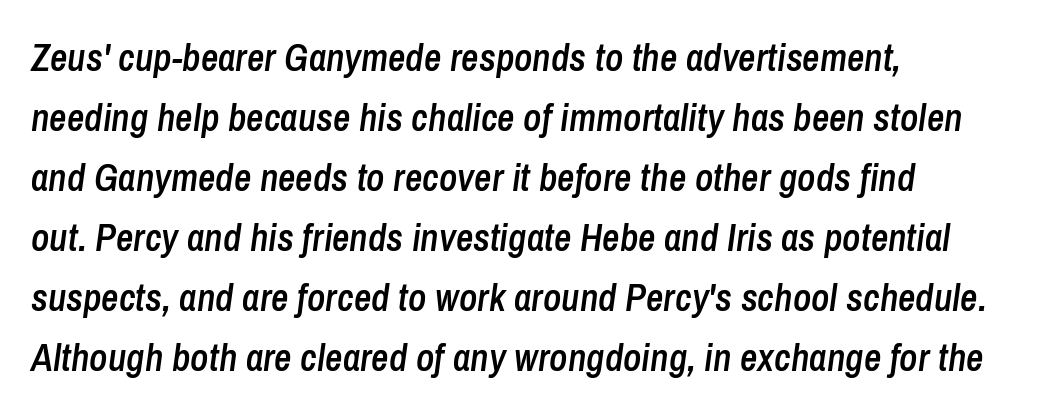
The image shows 38 px semibold, condensed type, italic (leaning right); set left-aligned, normal line spacing (1.58x), normal letter spacing, not underlined; low stroke contrast and a medium x-height.
